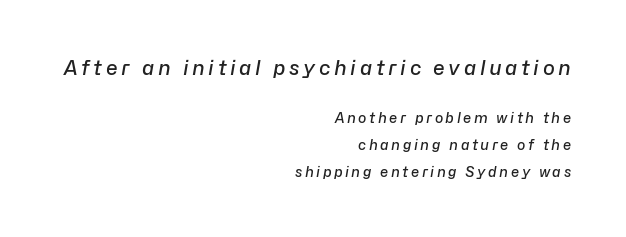
Q: Is the text bold? A: Semi-bold.
Q: Is the text italic (slanted)? A: Yes, it leans right by about 10 degrees.
Q: Is the text underlined? A: No.
Q: How is the paragraph aligned? A: Right-aligned.
Q: Is the spacing between lines tight, normal or loose? A: Loose.
Q: Which block of text is set in a larger size, the first (top) or the second (bottom)? A: The first (top) one.
